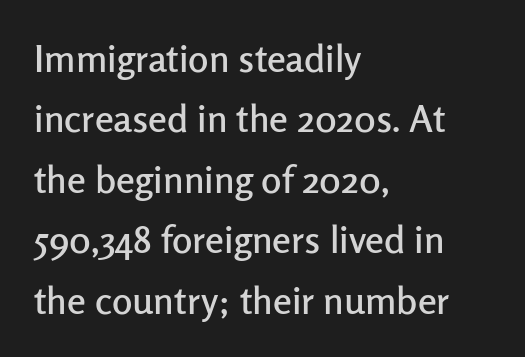
Q: Is the text italic (slanted)? A: No, it is upright.
Q: Is the typeface a serif or a sans-serif typeface? A: Sans-serif.
Q: Is the text underlined? A: No.
Q: How is the paragraph aligned? A: Left-aligned.
Q: Is the spacing between letters normal or unusually wide? A: Normal.
Q: Is the spacing between lines tight, normal or loose? A: Normal.
Q: Width (condensed, normal, or wide)? A: Normal.
Q: Stroke contrast? A: Low.
Q: x-height? A: Medium.
Q: Monospaced? A: No.
